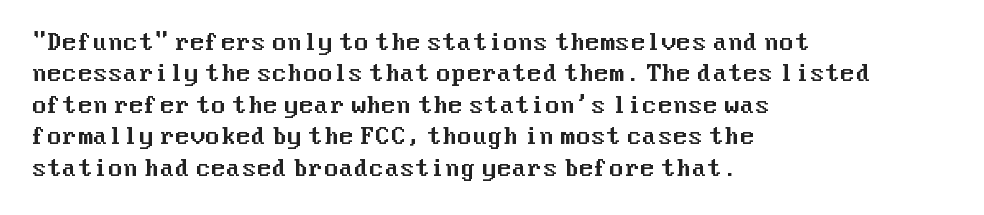
Q: Is the text italic (slanted)? A: No, it is upright.
Q: Is the text underlined? A: No.
Q: How is the paragraph aligned? A: Left-aligned.
Q: Is the spacing between letters normal or unusually wide? A: Normal.
Q: Is the spacing between lines tight, normal or loose? A: Normal.
